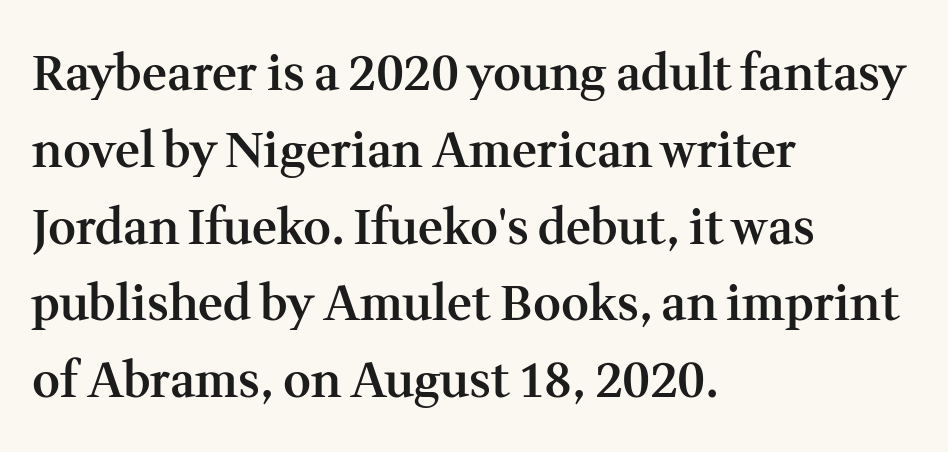
The image shows 48 px semibold serif type, upright; set left-aligned, normal line spacing (1.6x), normal letter spacing, not underlined; medium stroke contrast and a medium x-height.
